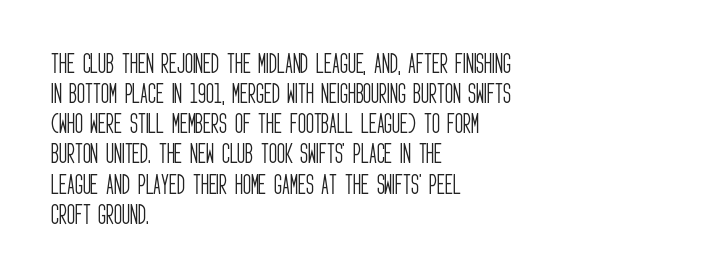
Q: Is the text bold? A: No.
Q: Is the text italic (slanted)? A: No, it is upright.
Q: Is the text underlined? A: No.
Q: How is the paragraph aligned? A: Left-aligned.
Q: Is the spacing between letters normal or unusually wide? A: Normal.
Q: Is the spacing between lines tight, normal or loose? A: Normal.
